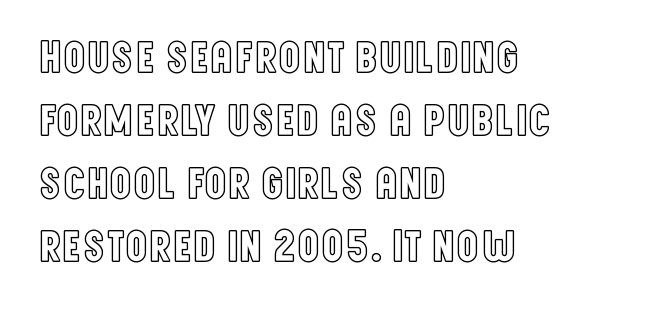
The image shows 45 px condensed type, upright; set left-aligned, normal line spacing (1.4x), normal letter spacing, not underlined; a large x-height.
